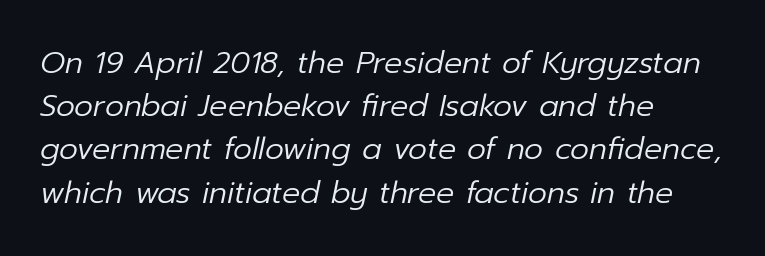
{"italic": "yes", "lean": "right", "slant_degrees": 12, "bold": "no", "weight": "regular", "width": "normal", "stroke_contrast": "low", "x_height": "medium", "monospaced": "no", "underline": "no", "align": "left", "line_spacing": "normal", "line_spacing_ratio": 1.44, "letter_spacing": "normal", "letter_spacing_em": 0.0, "glyph_px": 30}
